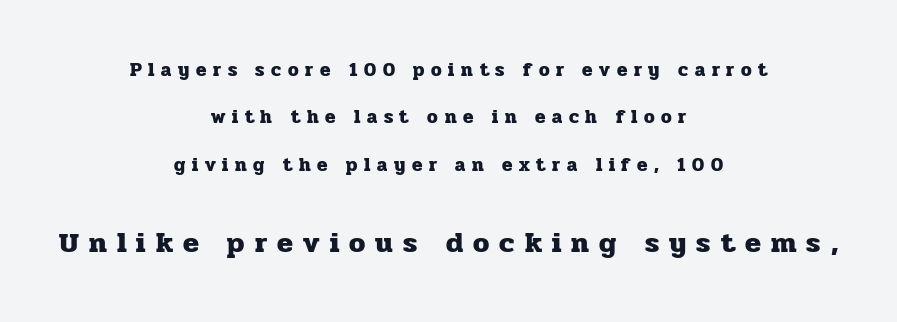
The image shows 29 px heavy serif type, upright; set centered, loose line spacing (2.49x), unusually wide letter spacing (+0.35 em), not underlined; the second (bottom) block is 1.53x larger; low stroke contrast and a medium x-height.
